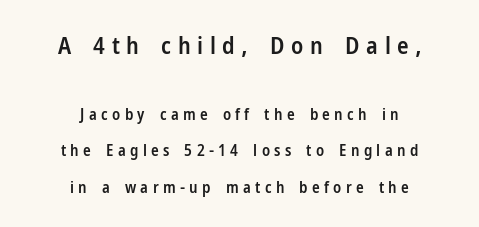
Is the type bold? Partly — it's a semibold, heavier than regular but not fully bold. Descenders hang freely into open space. Successive baselines arrive slowly, with a big drop between each. Tracking value appears strongly positive — letters spread wide.
